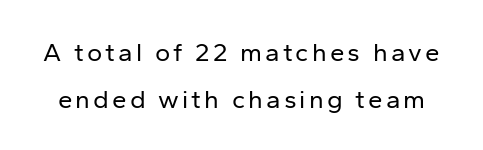
Q: Is the text bold? A: No.
Q: Is the text italic (slanted)? A: No, it is upright.
Q: Is the text underlined? A: No.
